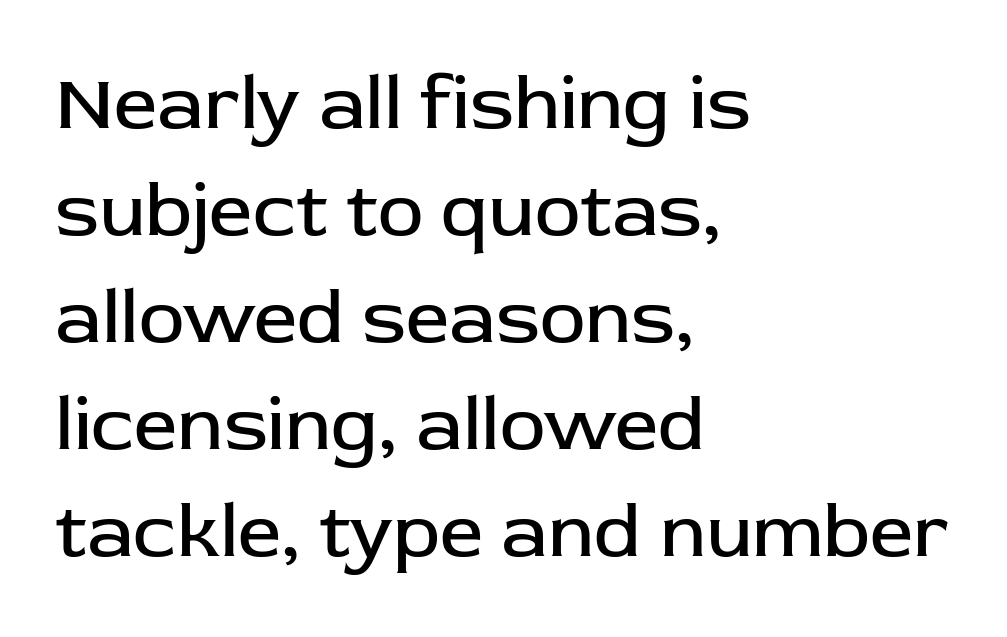
{"serif": "no", "italic": "no", "bold": "no", "weight": "regular", "width": "normal", "stroke_contrast": "low", "x_height": "medium", "monospaced": "no", "underline": "no", "align": "left", "line_spacing": "normal", "line_spacing_ratio": 1.39, "letter_spacing": "normal", "letter_spacing_em": 0.0, "glyph_px": 77}
